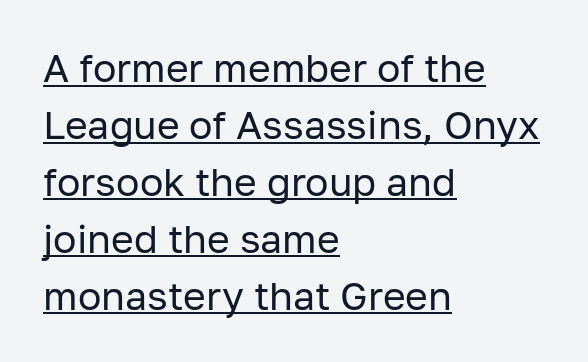
Posture: upright roman. Is there an underline? Yes — a line sits under the letters. Spacing verdict: proportional, widths tailored to each character. The typesetting does not lean heavy: it is not bold. The typeface chosen for these lines omits serifs.
